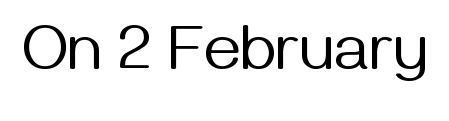
{"serif": "no", "italic": "no", "bold": "no", "weight": "regular", "width": "normal", "stroke_contrast": "medium", "x_height": "medium", "monospaced": "no", "underline": "no", "letter_spacing": "normal", "letter_spacing_em": 0.0, "glyph_px": 64}
